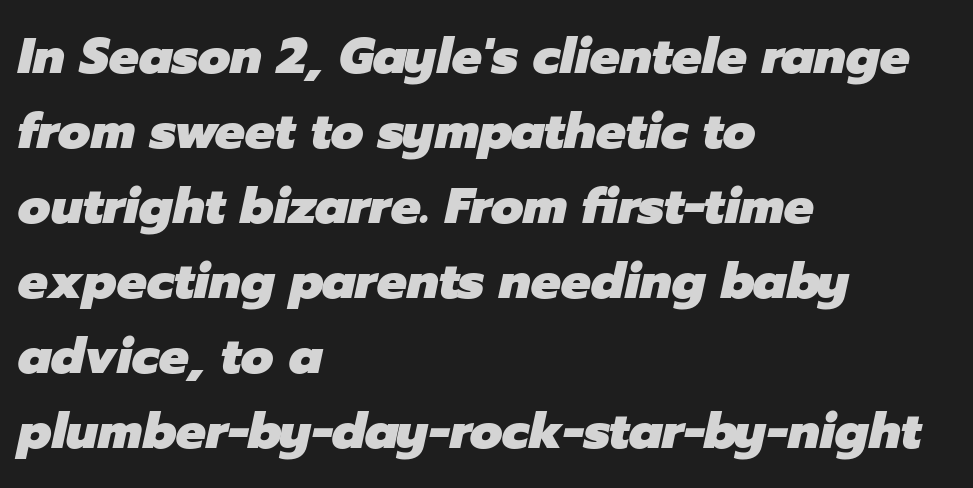
The rendering applies a slant to the glyphs. Each word holds together tightly as a unit, with standard inter-letter gaps. These words are printed bold, with thick strokes throughout. Quick note: interline space is typical.
